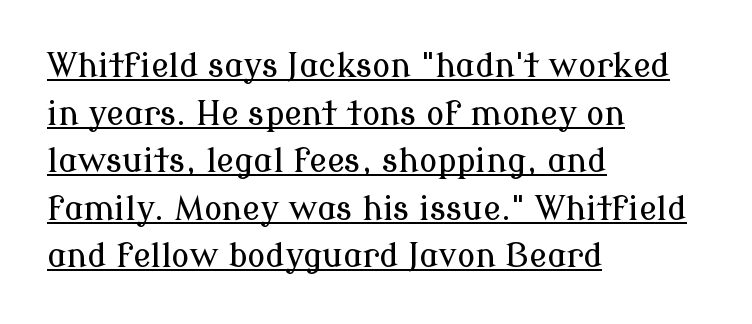
The designer left line spacing at the default. Is there any slant? The stems are plumb. The face used here is seriffed, in the tradition of book romans. Students, note that the glyphs here touch the page at normal intervals. Casual observation: everything's shoved over to the left.
